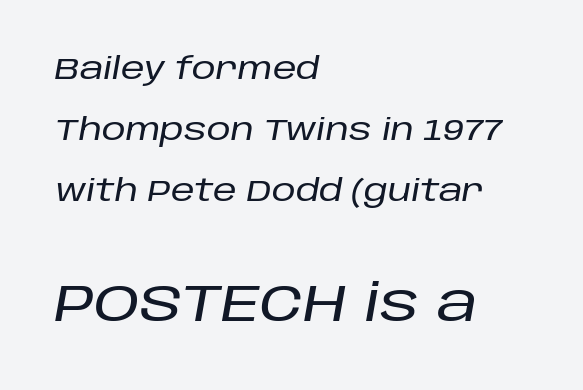
Q: Is the text italic (slanted)? A: Yes, it leans right by about 10 degrees.
Q: Is the text underlined? A: No.
Q: How is the paragraph aligned? A: Left-aligned.
Q: Is the spacing between letters normal or unusually wide? A: Normal.
Q: Is the spacing between lines tight, normal or loose? A: Loose.
Q: Which block of text is set in a larger size, the first (top) or the second (bottom)? A: The second (bottom) one.
Q: Width (condensed, normal, or wide)? A: Normal.
Q: Stroke contrast? A: Low.
Q: x-height? A: Large.
Q: Monospaced? A: No.
